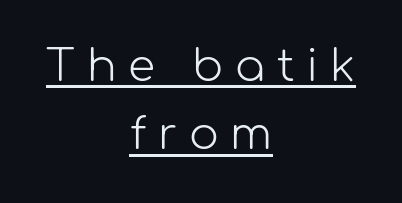
The image shows 44 px light sans-serif type, upright; set centered, normal line spacing (1.55x), unusually wide letter spacing (+0.27 em), underlined; low stroke contrast and a medium x-height.
